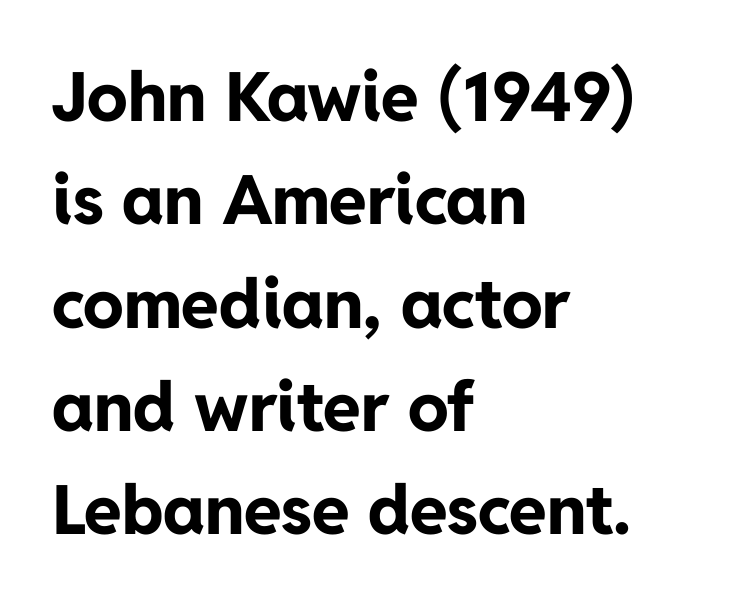
{"serif": "no", "italic": "no", "bold": "yes", "weight": "bold", "width": "normal", "stroke_contrast": "low", "x_height": "medium", "monospaced": "no", "underline": "no", "align": "left", "line_spacing": "normal", "line_spacing_ratio": 1.52, "letter_spacing": "normal", "letter_spacing_em": 0.0, "glyph_px": 68}
